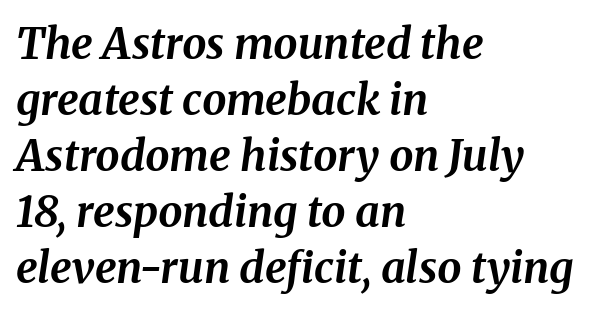
{"serif": "yes", "italic": "yes", "lean": "right", "slant_degrees": 8, "bold": "yes", "weight": "bold", "width": "normal", "stroke_contrast": "medium", "x_height": "medium", "monospaced": "no", "underline": "no", "align": "left", "line_spacing": "normal", "line_spacing_ratio": 1.3, "letter_spacing": "normal", "letter_spacing_em": 0.0, "glyph_px": 43}
